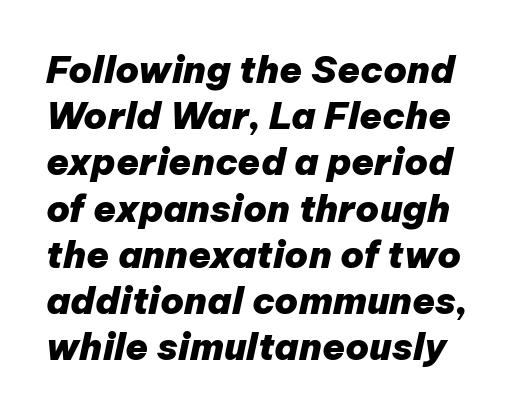
{"italic": "yes", "lean": "right", "slant_degrees": 12, "bold": "yes", "weight": "heavy", "width": "normal", "stroke_contrast": "low", "x_height": "medium", "monospaced": "no", "underline": "no", "line_spacing": "normal", "line_spacing_ratio": 1.25, "letter_spacing": "normal", "letter_spacing_em": 0.0, "glyph_px": 37}
